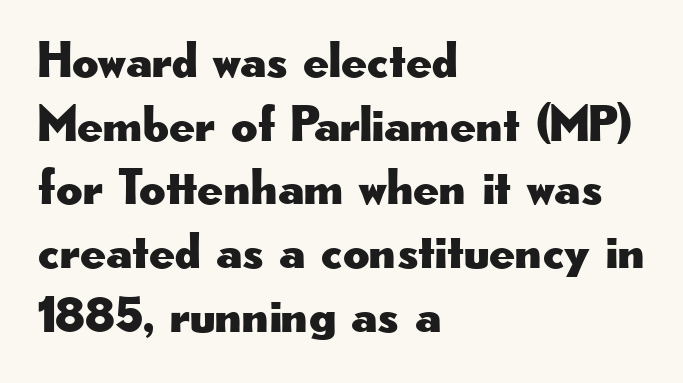
These lines are composed in type without serifs. The strip under each line holds only bare page. Designer's note — italics off, roman on. Spacing between characters is what you'd get straight out of the box. The passage is arranged the way most books set body copy — flush left.
